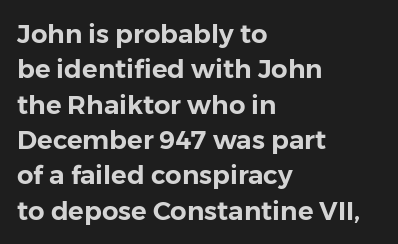
{"italic": "no", "underline": "no", "align": "left", "line_spacing": "normal", "line_spacing_ratio": 1.36, "letter_spacing": "normal", "letter_spacing_em": 0.0, "glyph_px": 26}
